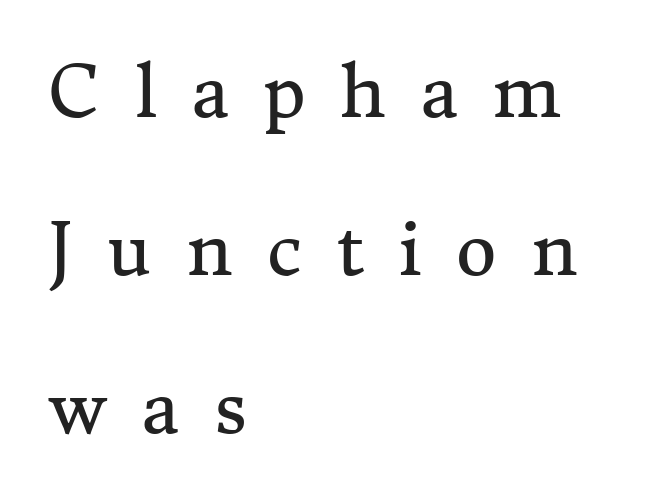
{"serif": "yes", "italic": "no", "bold": "no", "weight": "regular", "width": "normal", "stroke_contrast": "medium", "x_height": "medium", "monospaced": "no", "underline": "no", "align": "left", "line_spacing": "loose", "line_spacing_ratio": 2.26, "letter_spacing": "wide", "letter_spacing_em": 0.49, "glyph_px": 70}
